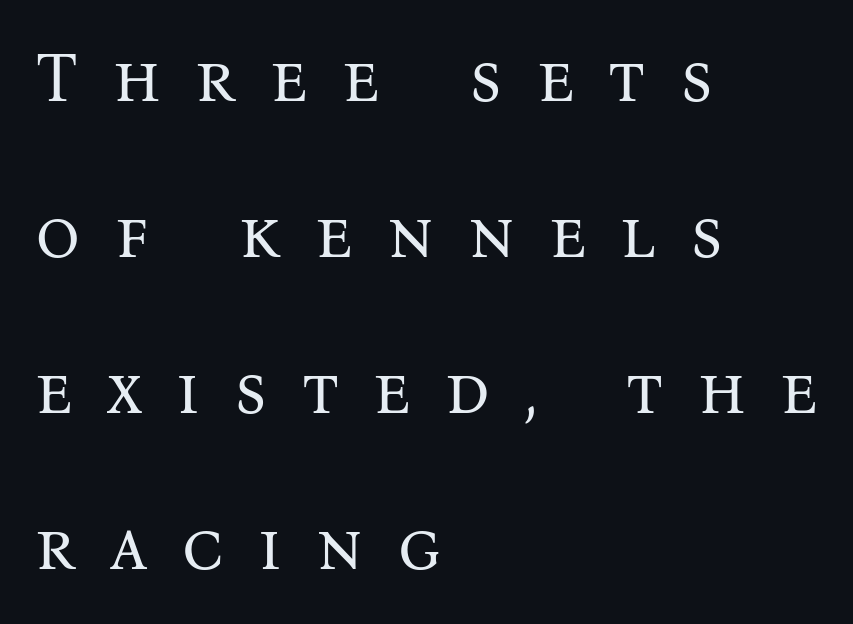
Each row of text sits above clean, open space. Horizontally, the lines are justified to the leading edge only. These lines were composed using upright roman letters. Baseline-to-baseline distance is far greater than the letter height. The tracking jumps out immediately: characters are airy and widely separated. The typeface chosen for these lines features serifs.
